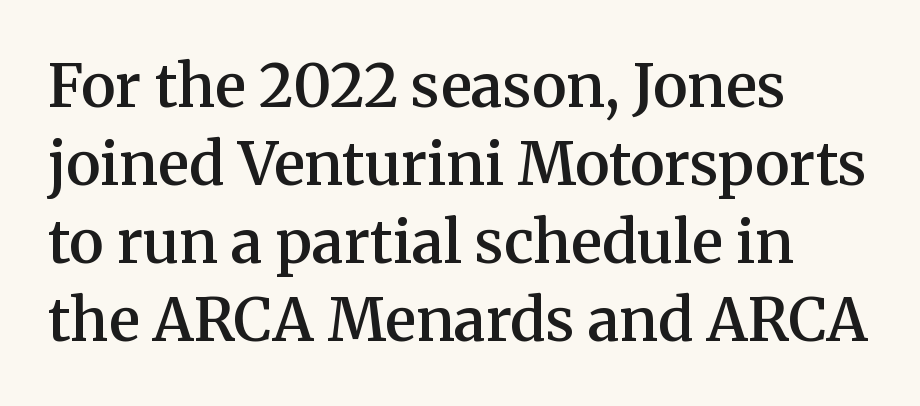
{"serif": "yes", "italic": "no", "bold": "semi", "weight": "semibold", "width": "normal", "stroke_contrast": "medium", "x_height": "medium", "monospaced": "no", "underline": "no", "align": "left", "line_spacing": "normal", "line_spacing_ratio": 1.32, "letter_spacing": "normal", "letter_spacing_em": 0.0, "glyph_px": 59}
